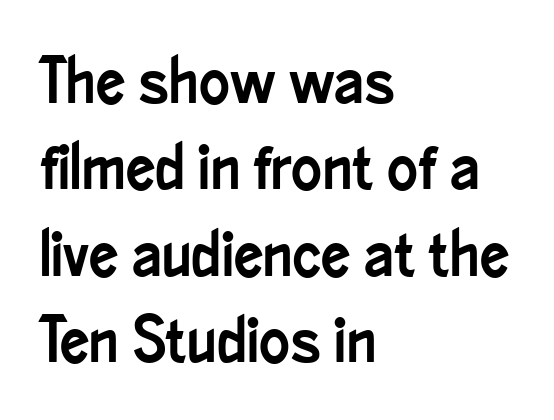
The image shows 65 px condensed sans-serif type, upright; set left-aligned, normal line spacing (1.33x), normal letter spacing, not underlined; low stroke contrast and a small x-height.
